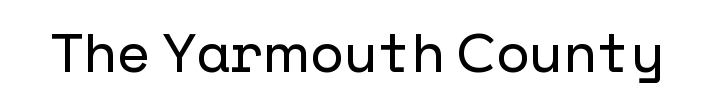
The image shows 54 px sans-serif type, upright; set normal letter spacing, not underlined; low stroke contrast and a medium x-height.
